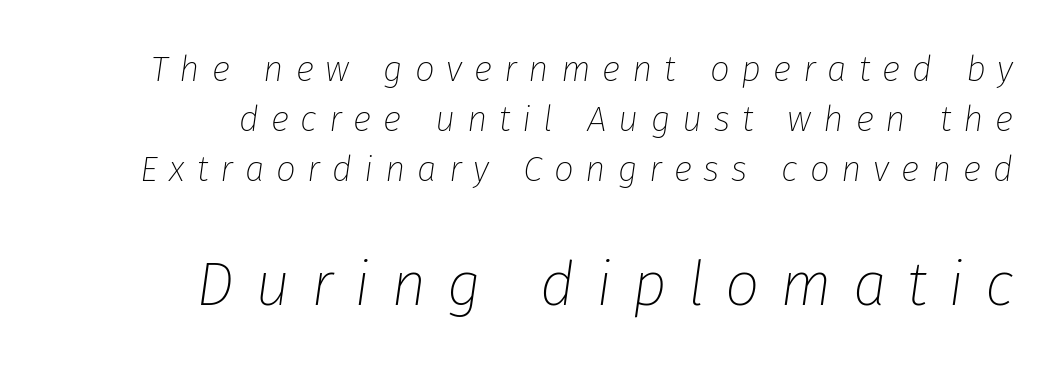
Q: Is the text bold? A: No.
Q: Is the text italic (slanted)? A: Yes, it leans right by about 8 degrees.
Q: Is the text underlined? A: No.
Q: How is the paragraph aligned? A: Right-aligned.
Q: Is the spacing between letters normal or unusually wide? A: Unusually wide.
Q: Is the spacing between lines tight, normal or loose? A: Normal.
Q: Which block of text is set in a larger size, the first (top) or the second (bottom)? A: The second (bottom) one.
Q: Width (condensed, normal, or wide)? A: Normal.
Q: Stroke contrast? A: Low.
Q: x-height? A: Medium.
Q: Monospaced? A: No.
